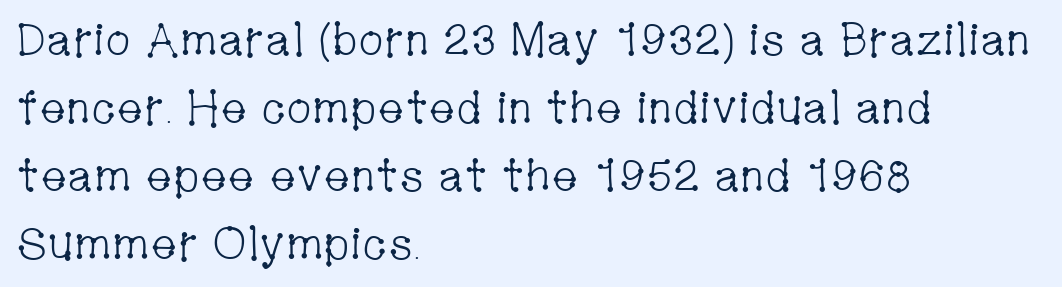
A clean baseline with only descenders dipping below it. Tracking here is standard; glyphs follow each other at the usual distance. One glance says typical: line gaps are just what's usual. Designer's note — italics off, roman on. Stroke mass is kept to a normal reading level or below.
